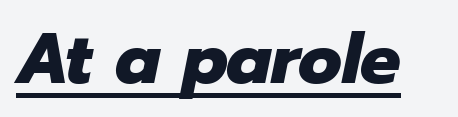
{"italic": "yes", "lean": "right", "slant_degrees": 12, "bold": "yes", "weight": "heavy", "width": "normal", "stroke_contrast": "low", "x_height": "medium", "monospaced": "no", "underline": "yes", "letter_spacing": "normal", "letter_spacing_em": 0.0, "glyph_px": 71}
